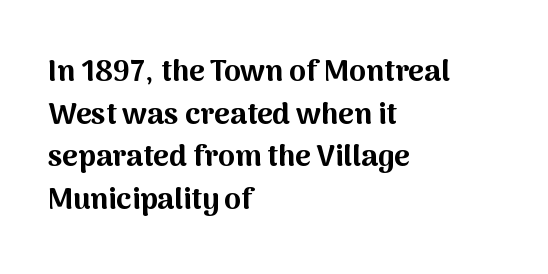
The image shows 30 px bold sans-serif type, upright; set left-aligned, normal line spacing (1.42x), normal letter spacing, not underlined; medium stroke contrast and a medium x-height.
